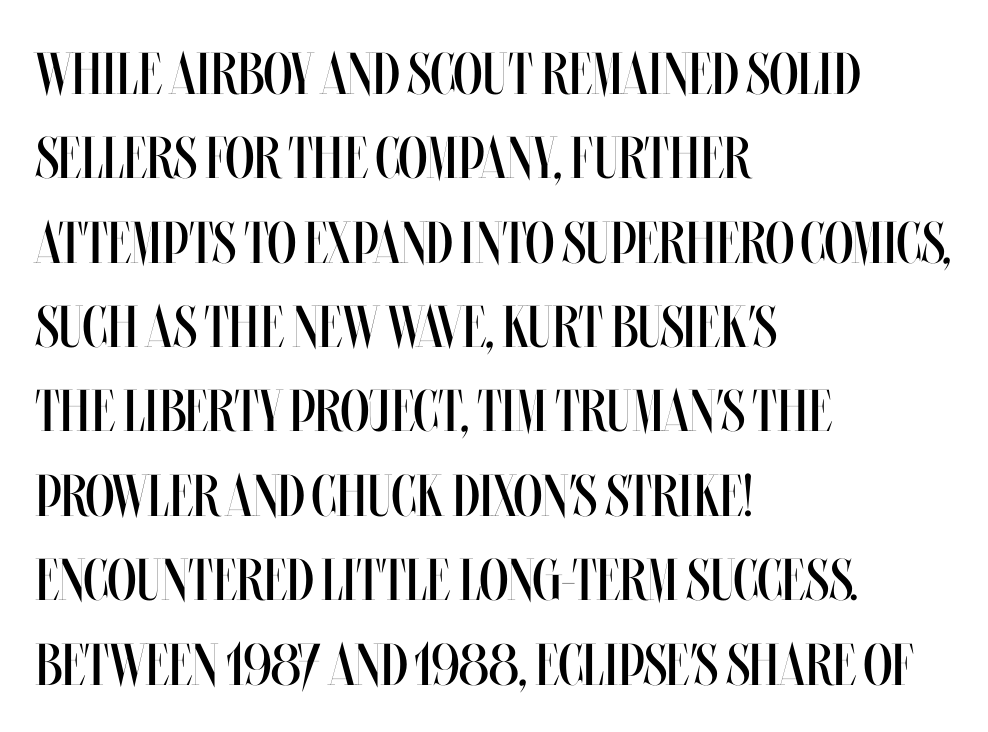
Q: Is the text bold? A: No.
Q: Is the text italic (slanted)? A: No, it is upright.
Q: Is the text underlined? A: No.
Q: How is the paragraph aligned? A: Left-aligned.
Q: Is the spacing between letters normal or unusually wide? A: Normal.
Q: Is the spacing between lines tight, normal or loose? A: Normal.
Q: Width (condensed, normal, or wide)? A: Condensed.
Q: Stroke contrast? A: Medium.
Q: x-height? A: Large.
Q: Monospaced? A: No.
